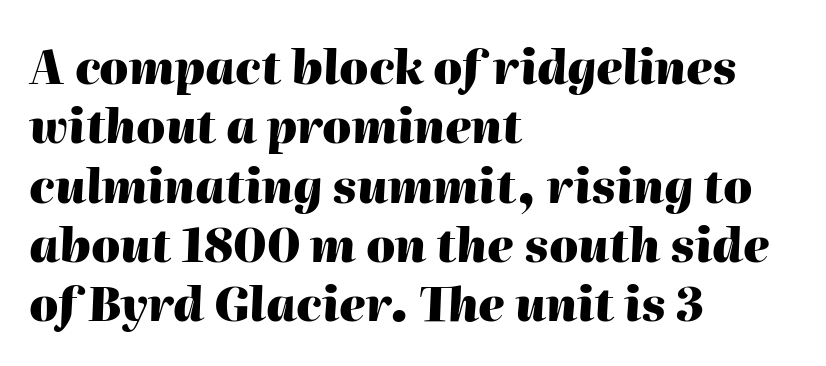
{"italic": "yes", "lean": "right", "slant_degrees": 2, "bold": "yes", "weight": "heavy", "width": "normal", "stroke_contrast": "high", "x_height": "medium", "monospaced": "no", "underline": "no", "align": "left", "line_spacing": "normal", "line_spacing_ratio": 1.29, "letter_spacing": "normal", "letter_spacing_em": 0.0, "glyph_px": 46}
